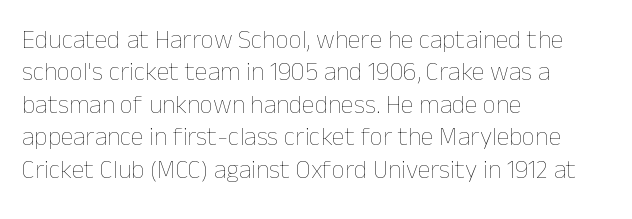
Line spacing here is normal. Nobody touched the tracking dial on this one. Quick note: underline off. Designer's note — italics off, roman on. The lines are quadded left.
